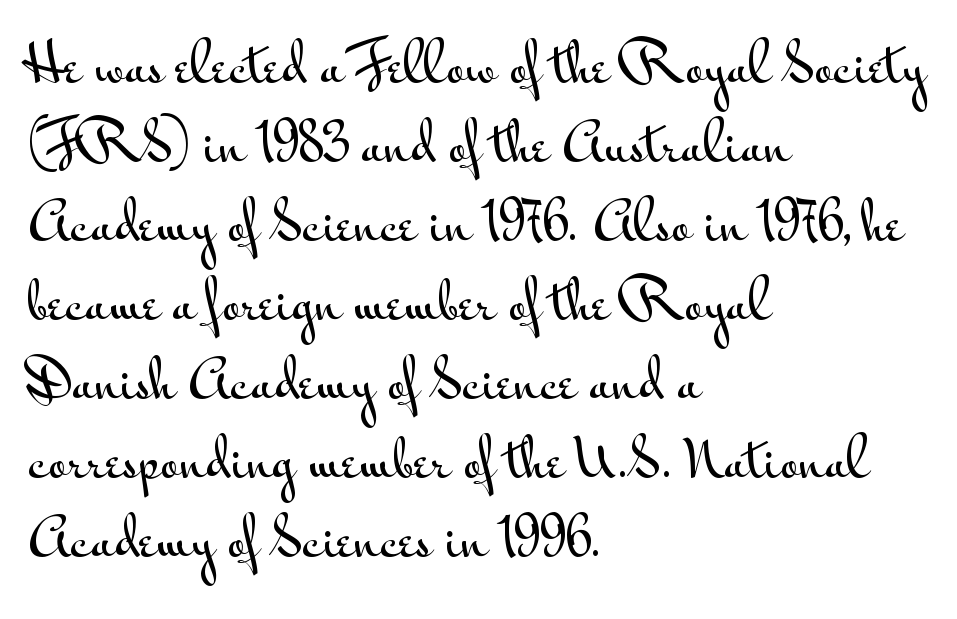
A clean baseline with only descenders dipping below it. Type style note: lacks serifs. Successive baselines arrive at the customary interval. Inter-character spacing is left at the font's built-in metrics. The rendering anchors every line to the left-hand side.
